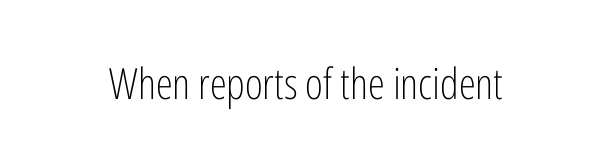
{"serif": "no", "italic": "no", "bold": "no", "weight": "light", "width": "condensed", "stroke_contrast": "low", "x_height": "medium", "monospaced": "no", "underline": "no", "letter_spacing": "normal", "letter_spacing_em": 0.0, "glyph_px": 43}
